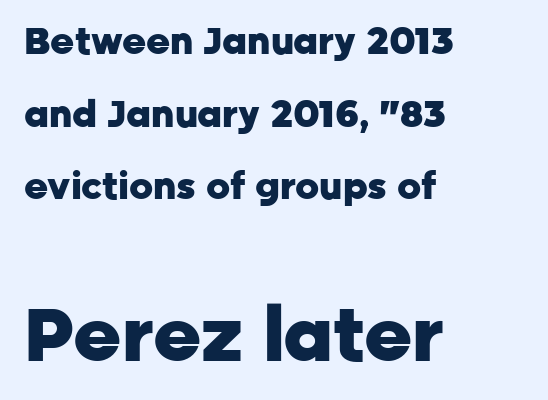
Q: Is the text bold? A: Yes.
Q: Is the text italic (slanted)? A: No, it is upright.
Q: Is the typeface a serif or a sans-serif typeface? A: Sans-serif.
Q: Is the text underlined? A: No.
Q: How is the paragraph aligned? A: Left-aligned.
Q: Is the spacing between letters normal or unusually wide? A: Normal.
Q: Is the spacing between lines tight, normal or loose? A: Loose.
Q: Which block of text is set in a larger size, the first (top) or the second (bottom)? A: The second (bottom) one.
Q: Width (condensed, normal, or wide)? A: Normal.
Q: Stroke contrast? A: Low.
Q: x-height? A: Medium.
Q: Monospaced? A: No.
